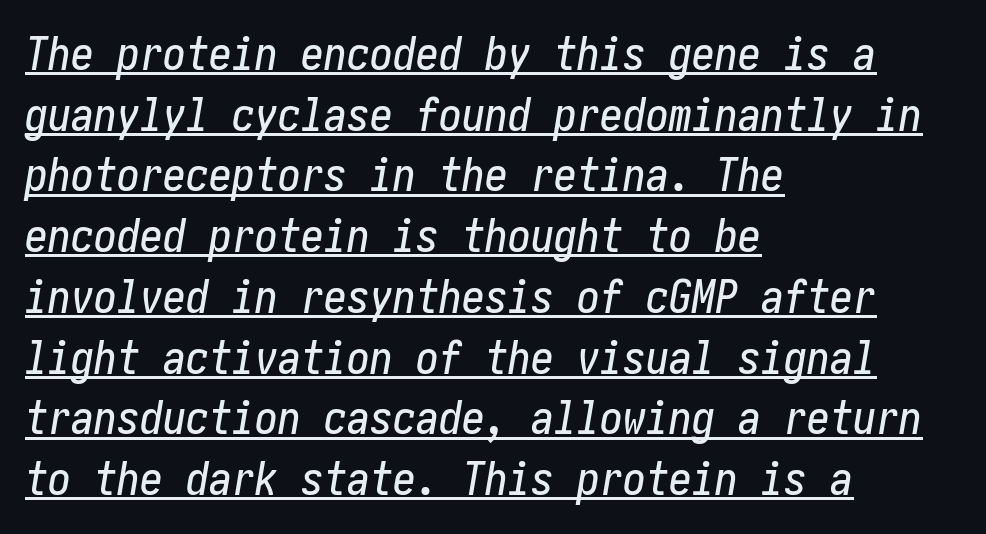
Letter spacing: default. Italic? Definitely — the glyphs are oblique. Alignment: flush left. These characters rest on top of a visible drawn line. In terms of leading, this rendering sits right in the middle.
